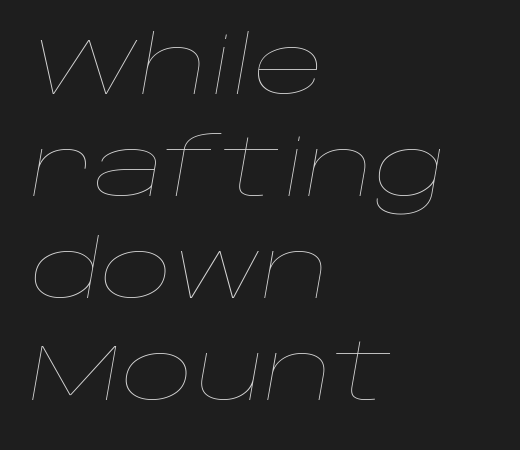
{"italic": "yes", "lean": "right", "slant_degrees": 10, "bold": "no", "weight": "thin", "width": "wide", "stroke_contrast": "low", "x_height": "large", "monospaced": "no", "underline": "no", "align": "left", "line_spacing": "normal", "line_spacing_ratio": 1.29, "letter_spacing": "normal", "letter_spacing_em": 0.0, "glyph_px": 79}
